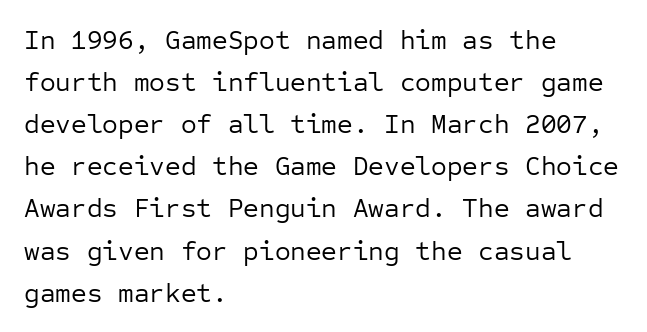
The image shows 27 px text type, upright; set left-aligned, normal line spacing (1.56x), normal letter spacing, not underlined.
